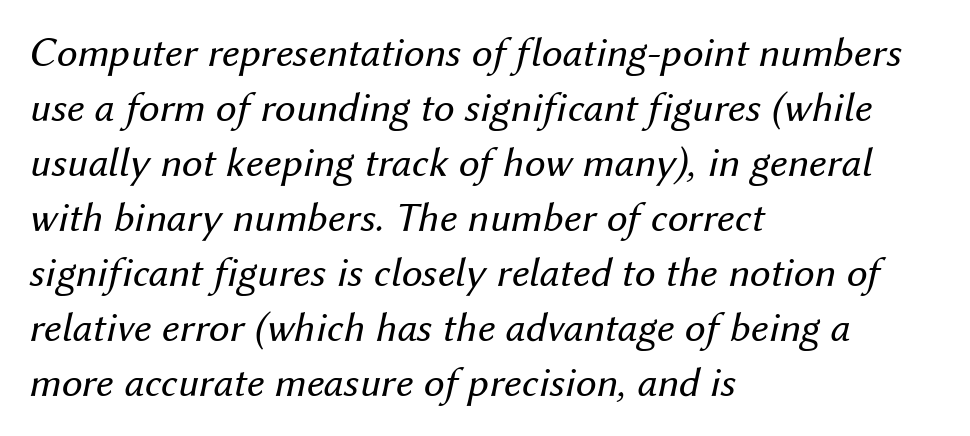
Q: Is the text bold? A: No.
Q: Is the text italic (slanted)? A: Yes, it leans right by about 12 degrees.
Q: Is the text underlined? A: No.
Q: How is the paragraph aligned? A: Left-aligned.
Q: Is the spacing between letters normal or unusually wide? A: Normal.
Q: Is the spacing between lines tight, normal or loose? A: Normal.
Q: Width (condensed, normal, or wide)? A: Normal.
Q: Stroke contrast? A: Medium.
Q: x-height? A: Medium.
Q: Monospaced? A: No.
